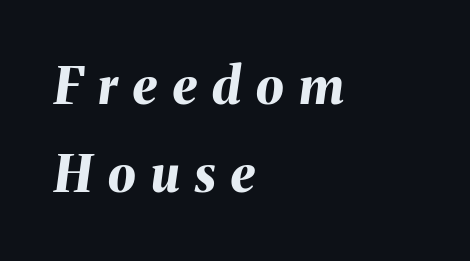
{"italic": "yes", "lean": "right", "slant_degrees": 8, "bold": "yes", "weight": "bold", "width": "normal", "stroke_contrast": "medium", "x_height": "medium", "monospaced": "no", "underline": "no", "align": "left", "line_spacing_ratio": 1.77, "letter_spacing": "wide", "letter_spacing_em": 0.31, "glyph_px": 50}
